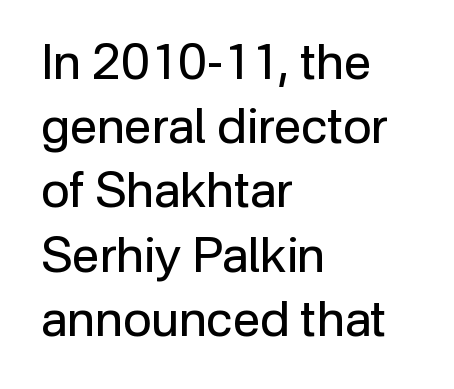
The image shows 49 px regular-weight sans-serif type, upright; set left-aligned, normal line spacing (1.31x), normal letter spacing, not underlined; low stroke contrast and a medium x-height.
